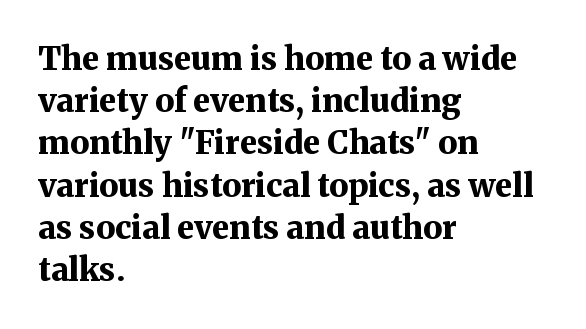
The image shows 32 px bold serif type, upright; set left-aligned, normal line spacing (1.32x), normal letter spacing, not underlined; medium stroke contrast and a medium x-height.
